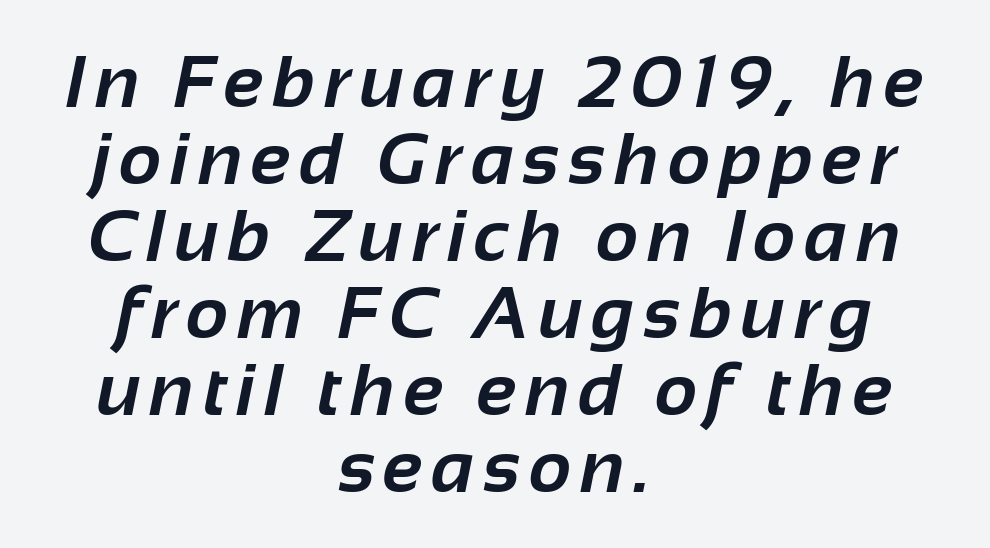
The image shows 74 px bold sans-serif type; set centered, tight line spacing (1.04x), not underlined; low stroke contrast and a medium x-height.
